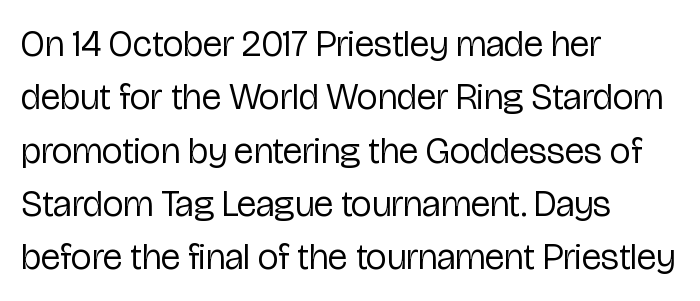
In terms of leading, this rendering sits right in the middle. No extra ink here — the face is not bold. Glance below the letters and you will spot only blank space. The line texture is even and compact thanks to regular tracking. These lines are set flush left with a ragged right edge.
